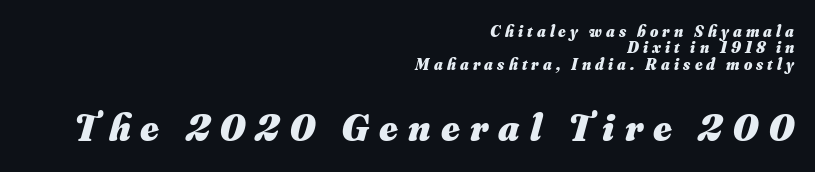
{"italic": "yes", "lean": "right", "slant_degrees": 16, "bold": "yes", "weight": "heavy", "width": "normal", "stroke_contrast": "medium", "x_height": "small", "monospaced": "no", "underline": "no", "align": "right", "line_spacing": "tight", "line_spacing_ratio": 1.03, "letter_spacing": "wide", "letter_spacing_em": 0.26, "larger_block": "second", "size_ratio": 2.44, "glyph_px": 39}
